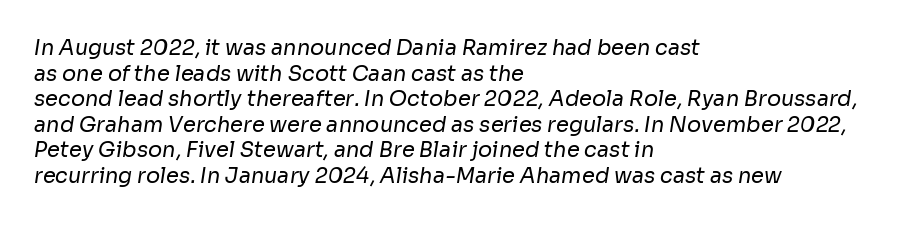
The image shows 21 px text type; set left-aligned, line spacing 1.22x, normal letter spacing, not underlined.
